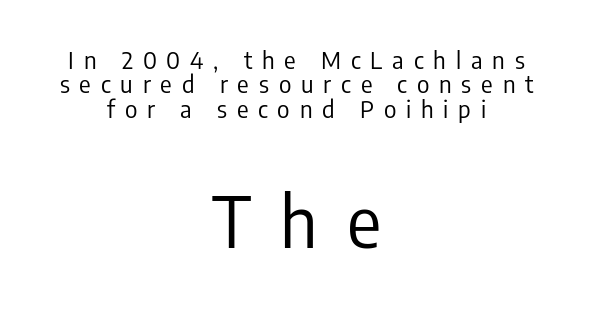
{"serif": "no", "italic": "no", "bold": "no", "weight": "regular", "width": "condensed", "stroke_contrast": "low", "x_height": "medium", "monospaced": "no", "underline": "no", "align": "center", "line_spacing": "tight", "line_spacing_ratio": 1.02, "letter_spacing": "wide", "letter_spacing_em": 0.41, "larger_block": "second", "size_ratio": 2.96, "glyph_px": 71}
